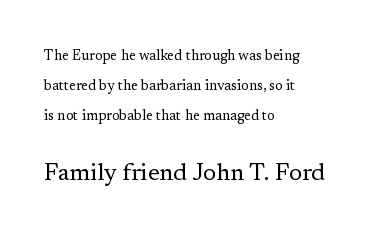
{"italic": "no", "bold": "no", "underline": "no", "align": "left", "line_spacing": "loose", "line_spacing_ratio": 2.15, "letter_spacing": "normal", "letter_spacing_em": 0.0, "larger_block": "second", "size_ratio": 1.71, "glyph_px": 24}
